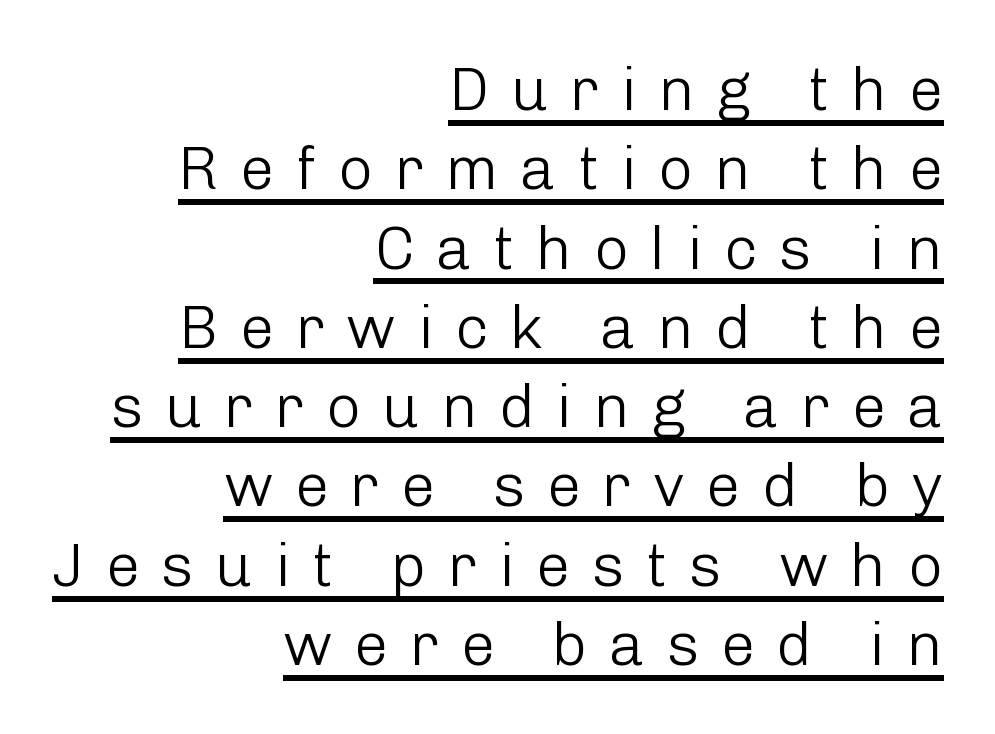
Rendered with straight, roman letterforms. This sample uses a sans-serif face. Interline gaps are of average width in this sample. Each line ends at the same right margin while the left side varies. A continuous stroke trails under the words, as in a hyperlink.
